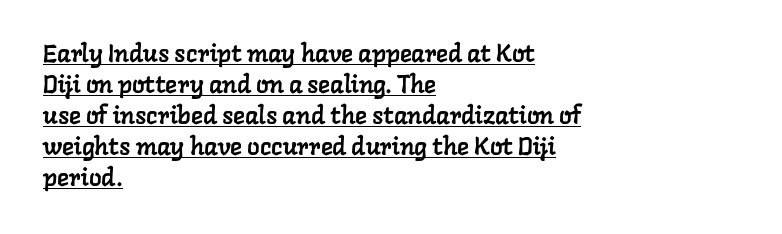
Q: Is the text underlined? A: Yes.
Q: How is the paragraph aligned? A: Left-aligned.
Q: Is the spacing between letters normal or unusually wide? A: Normal.
